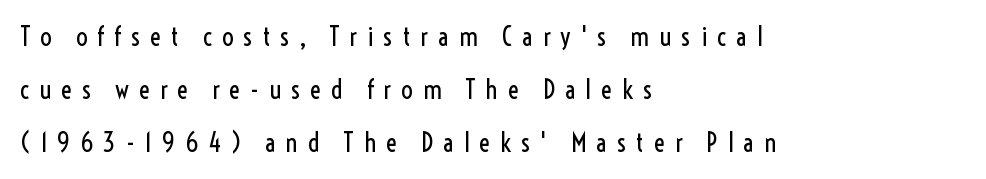
Q: Is the text bold? A: No.
Q: Is the text italic (slanted)? A: No, it is upright.
Q: Is the text underlined? A: No.
Q: How is the paragraph aligned? A: Left-aligned.
Q: Is the spacing between letters normal or unusually wide? A: Unusually wide.
Q: Is the spacing between lines tight, normal or loose? A: Loose.
